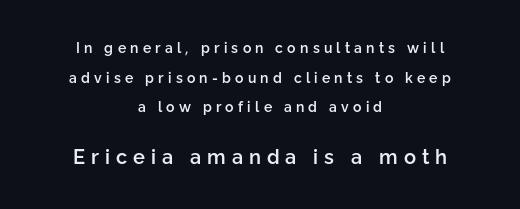
The image shows 20 px text type, upright; set centered, loose line spacing (2.11x), unusually wide letter spacing (+0.3 em), not underlined; the second (bottom) block is 1.43x larger.
